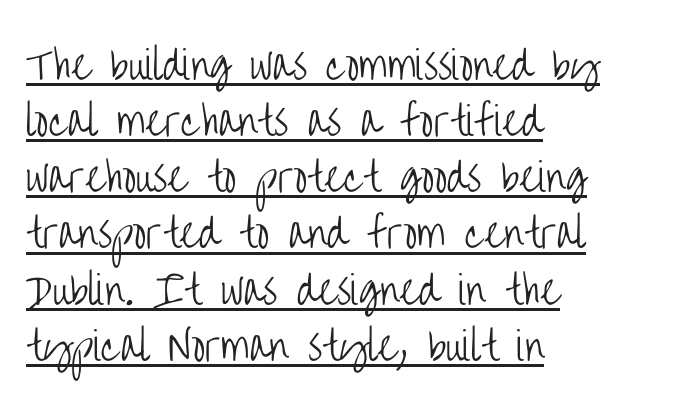
The image shows 39 px light, condensed sans-serif type, upright; set left-aligned, normal line spacing (1.44x), normal letter spacing, underlined; low stroke contrast and a large x-height.
